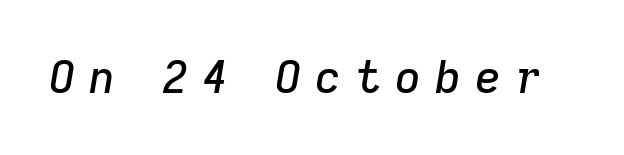
Q: Is the text italic (slanted)? A: Yes, it leans right by about 9 degrees.
Q: Is the text underlined? A: No.
Q: Is the spacing between letters normal or unusually wide? A: Unusually wide.
Q: Width (condensed, normal, or wide)? A: Normal.
Q: Stroke contrast? A: Low.
Q: x-height? A: Medium.
Q: Monospaced? A: No.
